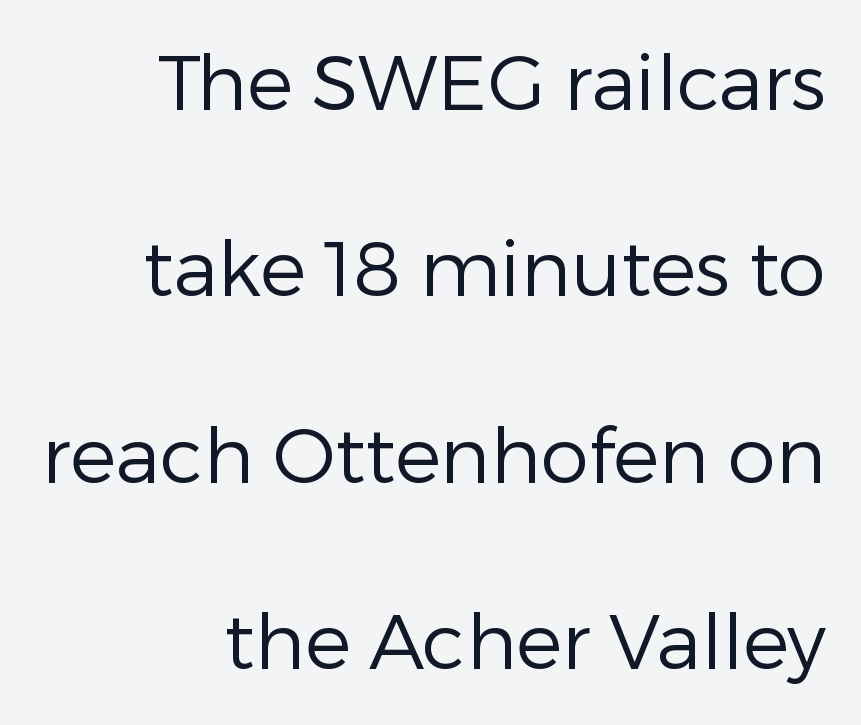
The image shows 77 px regular-weight sans-serif type, upright; set right-aligned, loose line spacing (2.42x), normal letter spacing, not underlined; low stroke contrast and a medium x-height.
